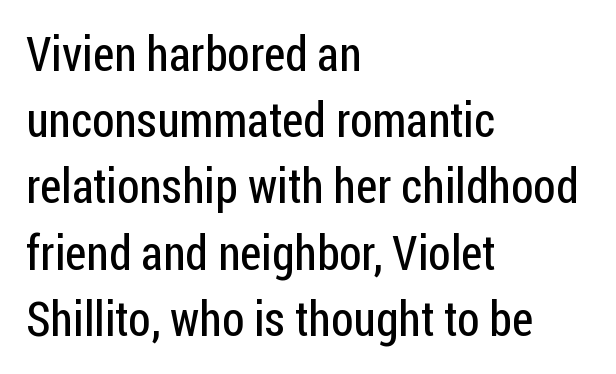
The image shows 48 px regular-weight, condensed sans-serif type, upright; set left-aligned, normal line spacing (1.38x), normal letter spacing, not underlined; low stroke contrast and a medium x-height.
